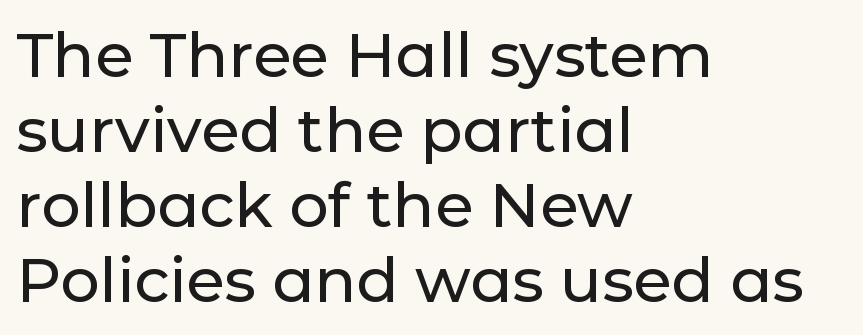
Students, note that the glyphs here touch the page at normal intervals. Only glyphs here, with clear space below each row. A sans-serif font was chosen for this passage. The axis of the letterforms is exactly vertical. Layout note: lines flush left.
